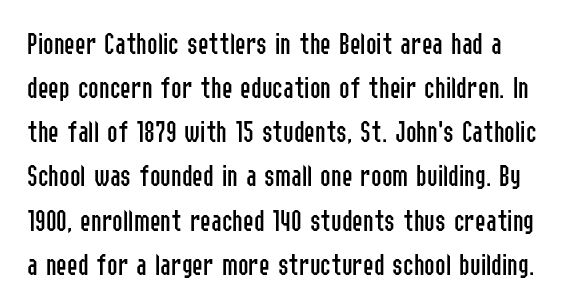
Q: Is the text bold? A: No.
Q: Is the text italic (slanted)? A: No, it is upright.
Q: Is the typeface a serif or a sans-serif typeface? A: Sans-serif.
Q: Is the text underlined? A: No.
Q: Is the spacing between letters normal or unusually wide? A: Normal.
Q: Is the spacing between lines tight, normal or loose? A: Normal.
Q: Width (condensed, normal, or wide)? A: Condensed.
Q: Stroke contrast? A: Low.
Q: x-height? A: Medium.
Q: Monospaced? A: No.
